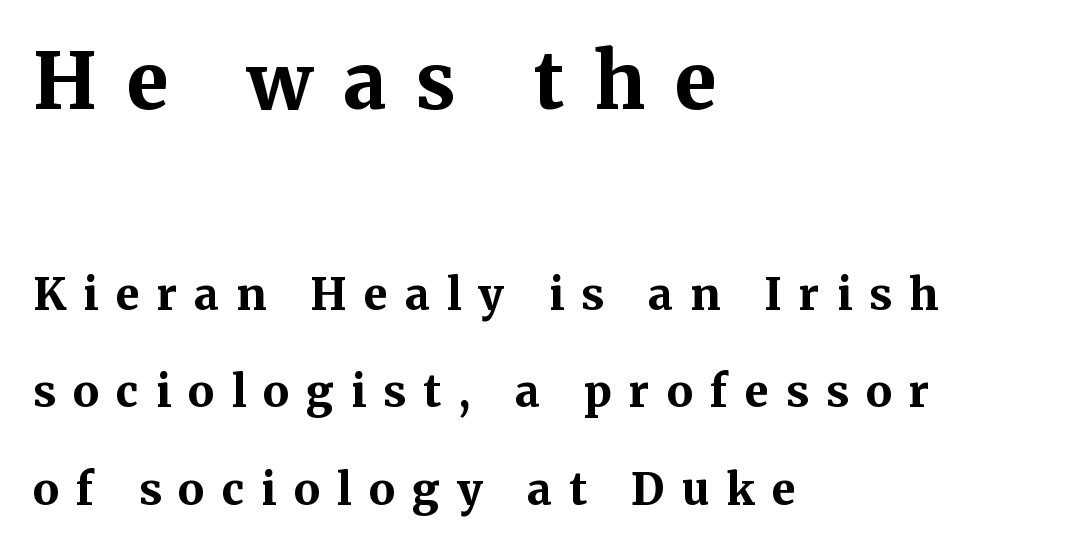
The tracking reads as deliberately expanded to a designer's eye. This is roman type, the default non-slanted kind. The passage shown is not underscored anywhere. The block sitting higher on the canvas is the one with enlarged characters. The block of text is sparse from top to bottom, with ample space between rows.
